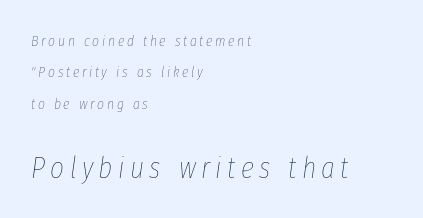
Stroke mass is kept to a normal reading level or below. The rendering enlarges the type as you move from the upper chunk to the lower. Is the type slanted? Yes — the strokes lean at a clear angle. The letters advance in unequal steps, a hallmark of proportional type.
